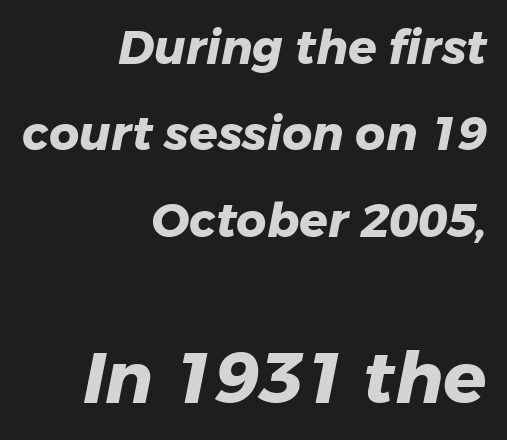
The line texture is even and compact thanks to regular tracking. The emphasis by scale lands on block number two, below. Unmarked baselines from the first word to the last. The passage shown is emphatically bold.
